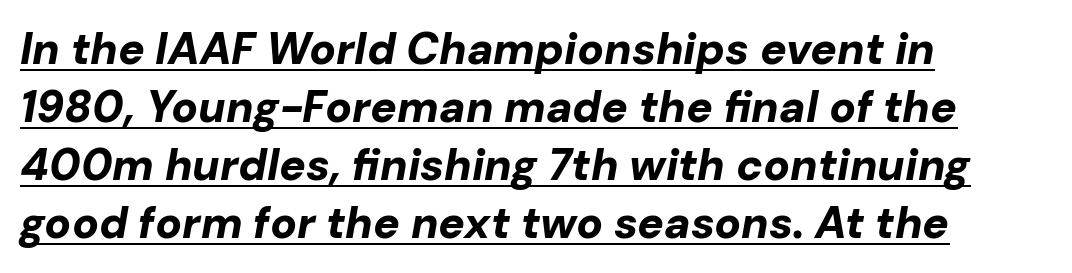
Compared with typical body copy, the letter spacing here is the same. Italic: yes, the glyphs are oblique. Proportional: the letters do not fall into vertical columns. Casual observation: everything's shoved over to the left. Compared with an ordinary text face, these strokes are far heavier — a full bold.
